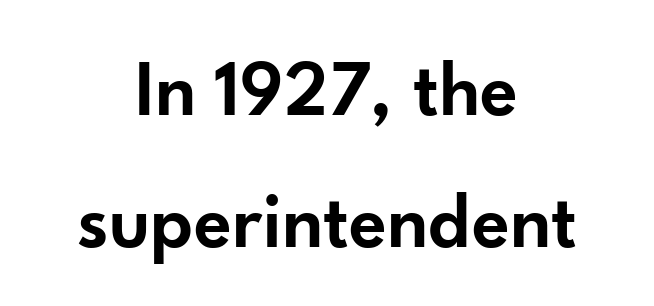
Set as a demibold, roughly 600 on the weight scale. Compared with typical paragraphs, the rows here are spaced about the same. The rendering positions every line midway between the sides. Any mark beneath the type? The region is blank. The type family on display is of the sans-serif kind. The letters stand straight up with perfectly vertical stems.
